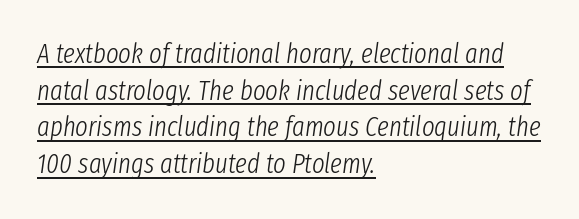
Rows of type keep a routine distance in the vertical direction. Weight class: somewhere from thin through regular. The face used here is rendered with its standard letterfit. The glyphs are accompanied by a horizontal stroke just below them. You can tell it's italic because the verticals aren't actually vertical.
